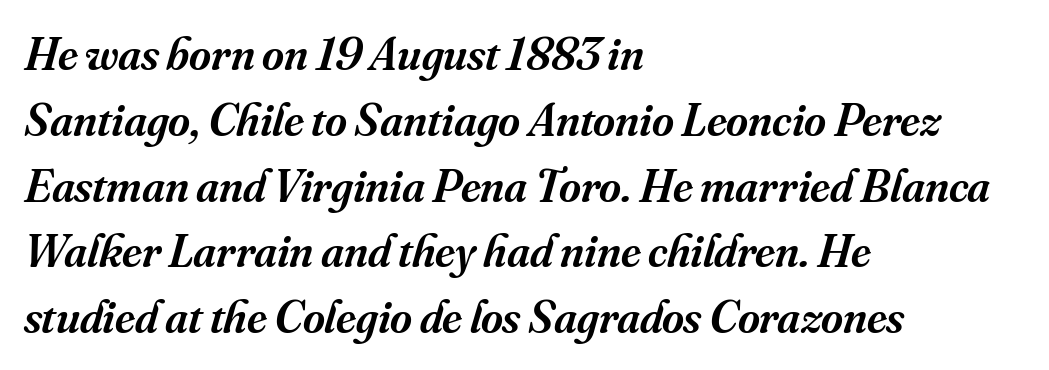
Q: Is the text bold? A: Semi-bold.
Q: Is the text italic (slanted)? A: Yes, it leans right by about 16 degrees.
Q: Is the typeface a serif or a sans-serif typeface? A: Serif.
Q: Is the text underlined? A: No.
Q: How is the paragraph aligned? A: Left-aligned.
Q: Is the spacing between letters normal or unusually wide? A: Normal.
Q: Is the spacing between lines tight, normal or loose? A: Normal.
Q: Width (condensed, normal, or wide)? A: Normal.
Q: Stroke contrast? A: Medium.
Q: x-height? A: Small.
Q: Monospaced? A: No.
